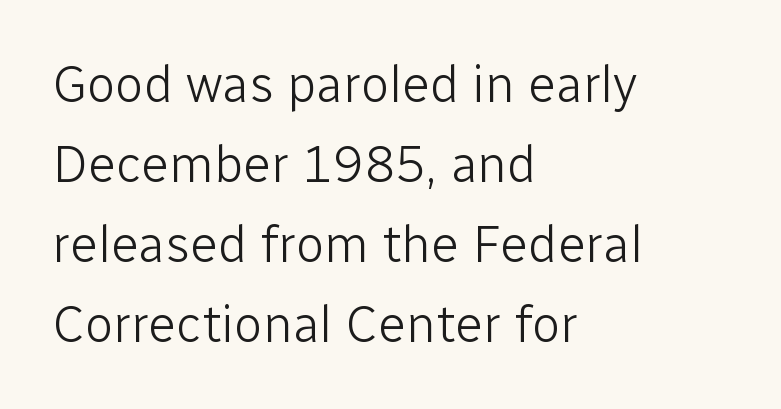
{"serif": "no", "italic": "no", "bold": "no", "weight": "light", "width": "normal", "stroke_contrast": "low", "x_height": "medium", "monospaced": "no", "underline": "no", "align": "left", "line_spacing": "normal", "line_spacing_ratio": 1.54, "letter_spacing": "normal", "letter_spacing_em": 0.0, "glyph_px": 52}
